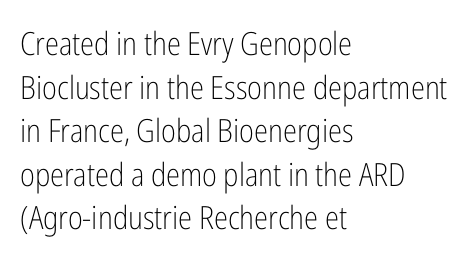
The image shows 32 px light, condensed sans-serif type, upright; set left-aligned, normal line spacing (1.36x), normal letter spacing, not underlined; low stroke contrast and a medium x-height.
